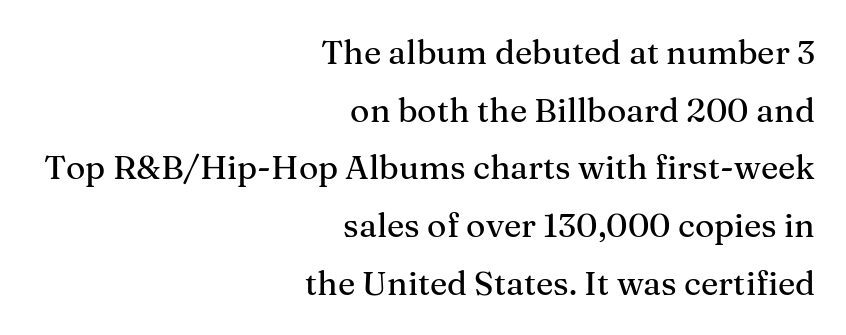
Q: Is the text italic (slanted)? A: No, it is upright.
Q: Is the typeface a serif or a sans-serif typeface? A: Serif.
Q: Is the text underlined? A: No.
Q: How is the paragraph aligned? A: Right-aligned.
Q: Is the spacing between letters normal or unusually wide? A: Normal.
Q: Width (condensed, normal, or wide)? A: Normal.
Q: Stroke contrast? A: Medium.
Q: x-height? A: Medium.
Q: Monospaced? A: No.
